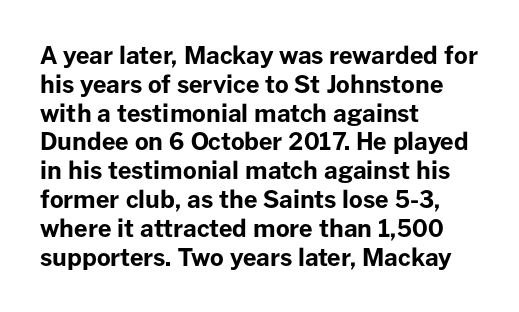
Q: Is the text bold? A: Yes.
Q: Is the text italic (slanted)? A: No, it is upright.
Q: Is the text underlined? A: No.
Q: How is the paragraph aligned? A: Left-aligned.
Q: Is the spacing between letters normal or unusually wide? A: Normal.
